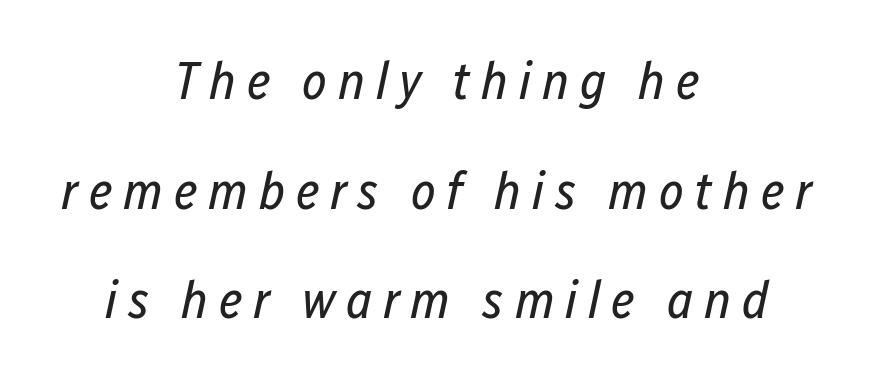
The image shows 53 px regular-weight, condensed type, italic (leaning right); set centered, loose line spacing (2.07x), unusually wide letter spacing (+0.2 em), not underlined; low stroke contrast and a medium x-height.
